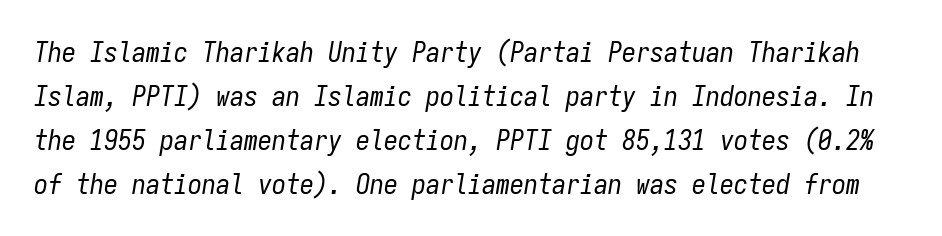
The image shows 28 px regular-weight, condensed type, italic (leaning right), monospaced; set normal line spacing (1.57x), normal letter spacing, not underlined; low stroke contrast and a medium x-height.
